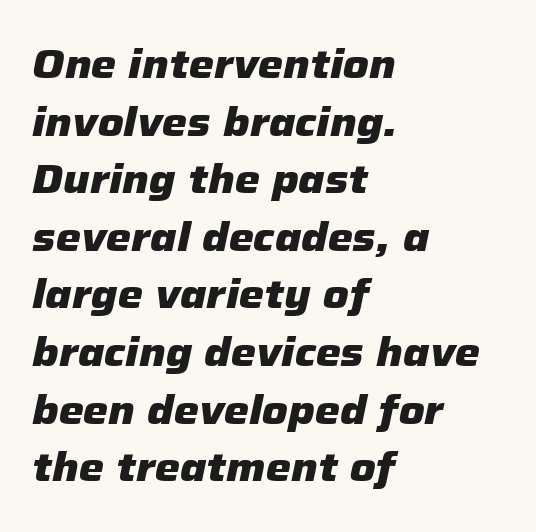
The image shows 40 px heavy type, italic (leaning right); set left-aligned, normal line spacing (1.44x), normal letter spacing, not underlined; low stroke contrast and a medium x-height.
